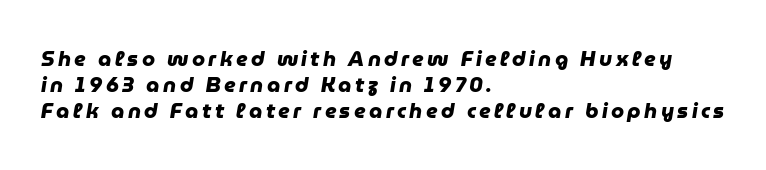
These words are printed bold, with thick strokes throughout. The text block is weighted toward the left margin, trailing off unevenly rightward. This rendering features lettering with no underline.
